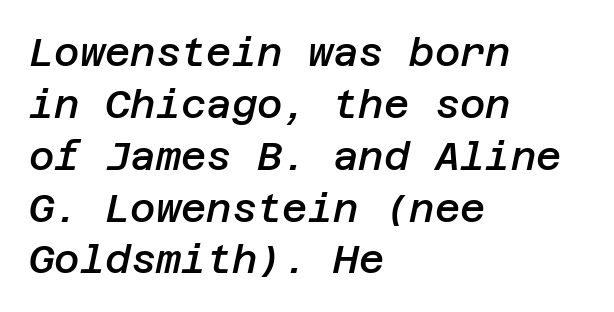
Lines of text with bare space underneath. Is the type slanted? Yes — the strokes lean at a clear angle. A normal amount of white space separates one row of letters from the next. Heft: intermediate — a semibold. The horizontal fit of the characters is conventional and even. Line starts are locked; line ends wander.
